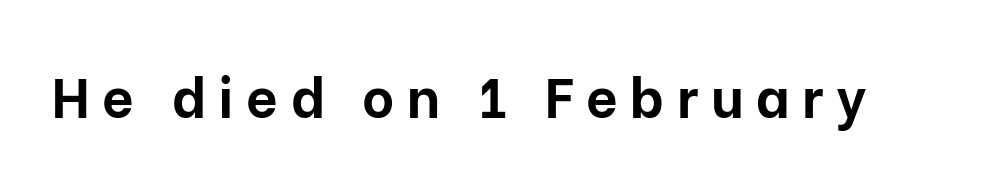
The image shows 55 px bold sans-serif type, upright; set unusually wide letter spacing (+0.23 em), not underlined; low stroke contrast and a medium x-height.
